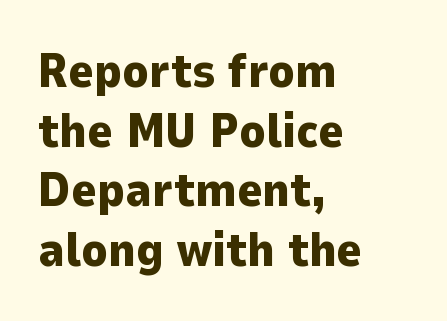
Q: Is the text bold? A: Yes.
Q: Is the text italic (slanted)? A: No, it is upright.
Q: Is the typeface a serif or a sans-serif typeface? A: Sans-serif.
Q: Is the text underlined? A: No.
Q: How is the paragraph aligned? A: Left-aligned.
Q: Is the spacing between letters normal or unusually wide? A: Normal.
Q: Width (condensed, normal, or wide)? A: Normal.
Q: Stroke contrast? A: Low.
Q: x-height? A: Medium.
Q: Monospaced? A: No.
